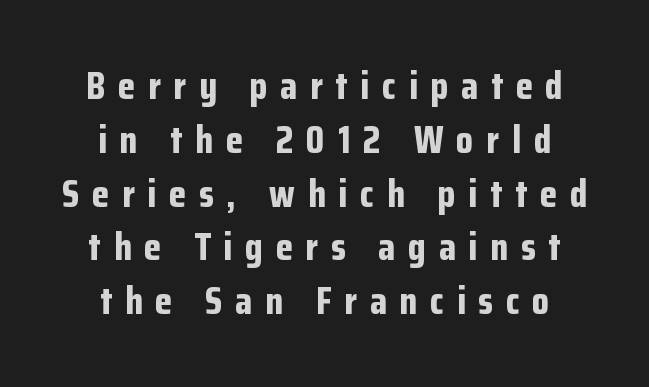
A dark, heavy texture on the line: the type is bold. The rendering positions every line midway between the sides. No feet cap the strokes, marking this as sans-serif type. The letters stand straight up with perfectly vertical stems. Character widths vary here, with narrow letters taking less room than wide ones.
